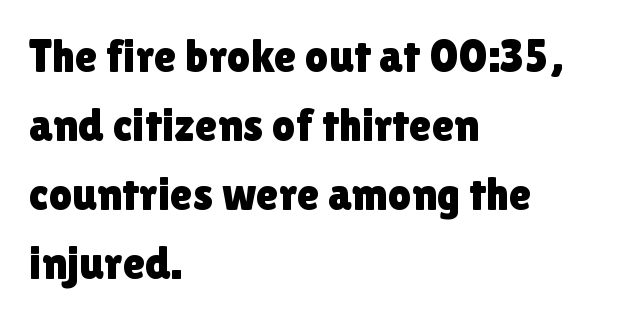
Varying glyph widths throughout — classic text-font behaviour. Compared with typical paragraphs, the rows here are spaced about the same. No extra tracking has been applied to these lines. The strip under each line holds only bare page.
